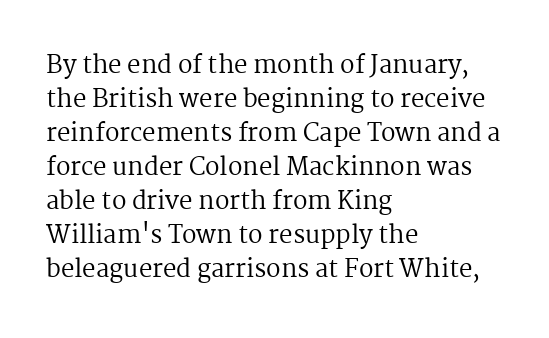
Q: Is the text bold? A: No.
Q: Is the text italic (slanted)? A: No, it is upright.
Q: Is the text underlined? A: No.
Q: How is the paragraph aligned? A: Left-aligned.
Q: Is the spacing between letters normal or unusually wide? A: Normal.
Q: Is the spacing between lines tight, normal or loose? A: Normal.
